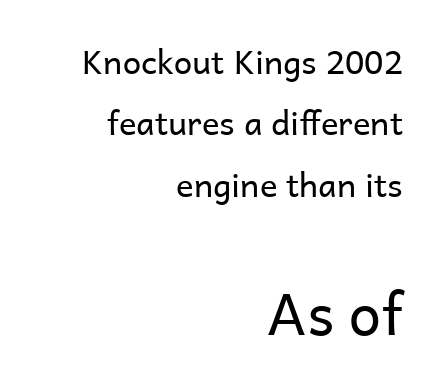
The image shows 58 px regular-weight sans-serif type, upright; set right-aligned, line spacing 1.86x, normal letter spacing, not underlined; the second (bottom) block is 1.76x larger; low stroke contrast and a medium x-height.
